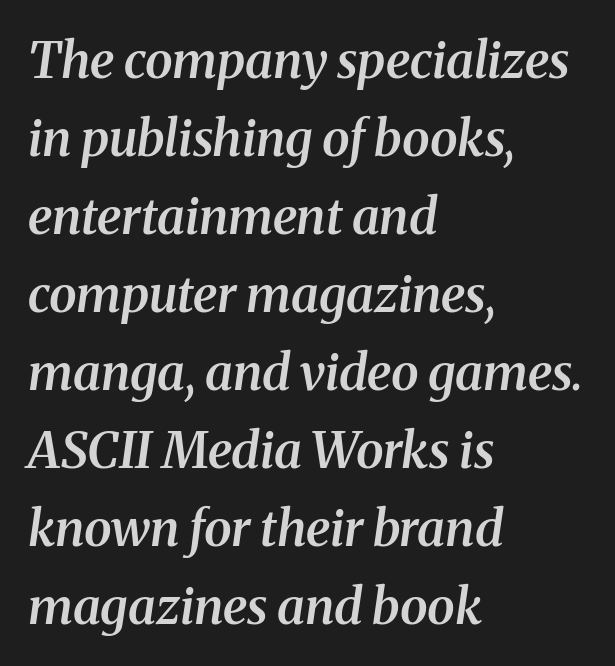
Q: Is the text bold? A: Semi-bold.
Q: Is the text italic (slanted)? A: Yes, it leans right by about 8 degrees.
Q: Is the typeface a serif or a sans-serif typeface? A: Serif.
Q: Is the text underlined? A: No.
Q: How is the paragraph aligned? A: Left-aligned.
Q: Is the spacing between letters normal or unusually wide? A: Normal.
Q: Is the spacing between lines tight, normal or loose? A: Normal.
Q: Width (condensed, normal, or wide)? A: Normal.
Q: Stroke contrast? A: Medium.
Q: x-height? A: Medium.
Q: Monospaced? A: No.
